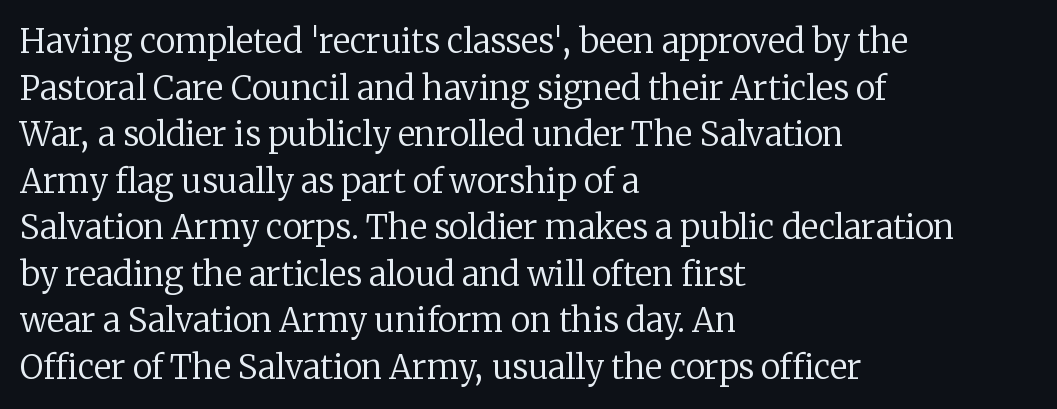
{"serif": "yes", "italic": "no", "bold": "no", "weight": "regular", "width": "normal", "stroke_contrast": "low", "x_height": "medium", "monospaced": "no", "underline": "no", "align": "left", "line_spacing": "normal", "line_spacing_ratio": 1.41, "letter_spacing": "normal", "letter_spacing_em": 0.0, "glyph_px": 33}
